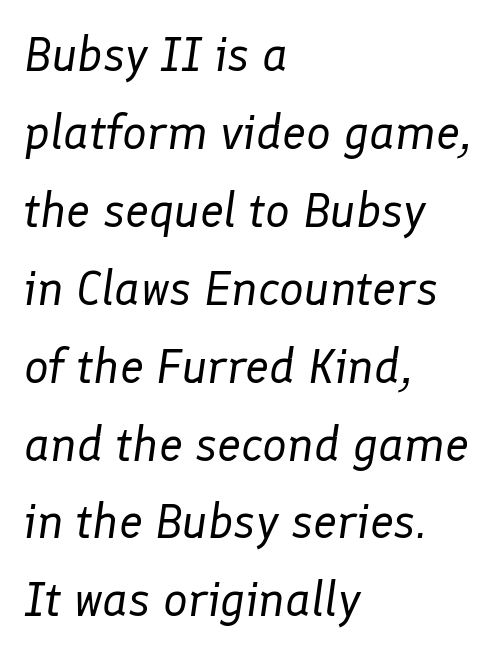
Nothing unusual about the tracking: characters are spaced as the font intends. The glyphs are unaccompanied by any horizontal stroke below them. Is this a fixed-width face? No — the glyphs have proportional, varying widths. The whole block is typeset with a tilt.
